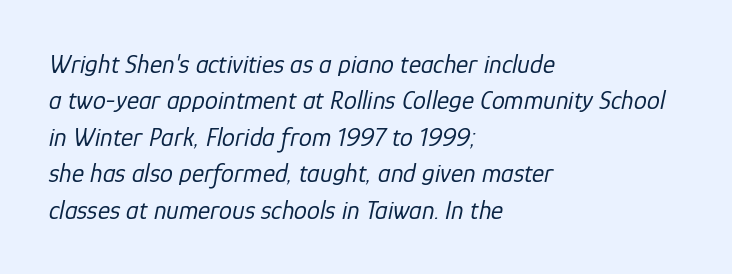
Q: Is the text bold? A: No.
Q: Is the text italic (slanted)? A: Yes, it leans right by about 12 degrees.
Q: Is the text underlined? A: No.
Q: How is the paragraph aligned? A: Left-aligned.
Q: Is the spacing between letters normal or unusually wide? A: Normal.
Q: Is the spacing between lines tight, normal or loose? A: Normal.
